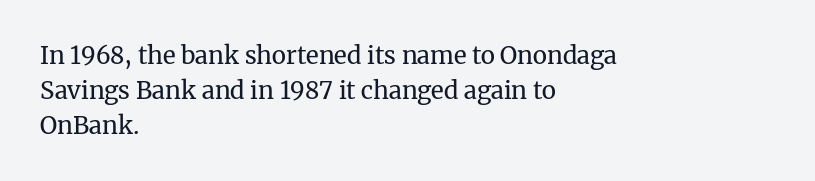
Summary of weight: not heavy and not bold. The passage shown stacks its lines at a standard gap. Upright lettering throughout. Tracking value appears to be zero — textbook default spacing.
